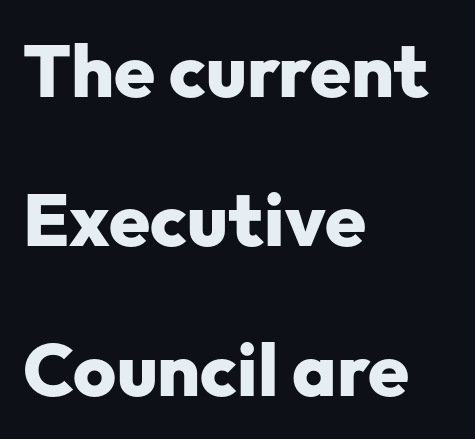
A typesetter would call this proportional, since set widths differ per character. This is sans-serif lettering, the kind often seen on screens and signage. Notice how the stems are strictly vertical — no italics here. Airy leading. Set as a true bold cut, around the 700 mark.
